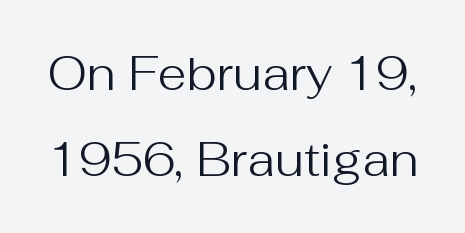
The image shows 47 px regular-weight sans-serif type, upright; set line spacing 1.84x, normal letter spacing, not underlined; medium stroke contrast and a medium x-height.
